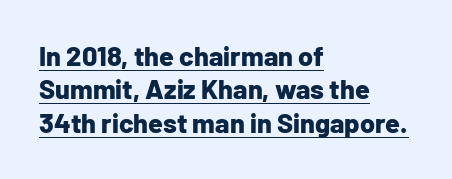
Nope, not italic — everything's standing straight. A full-strength bold gives these letters their thick strokes. Each line of the rendering has a horizontal stroke beneath the glyphs. Left-aligned paragraph, ragged on the right. Nothing unusual about the tracking: characters are spaced as the font intends.
